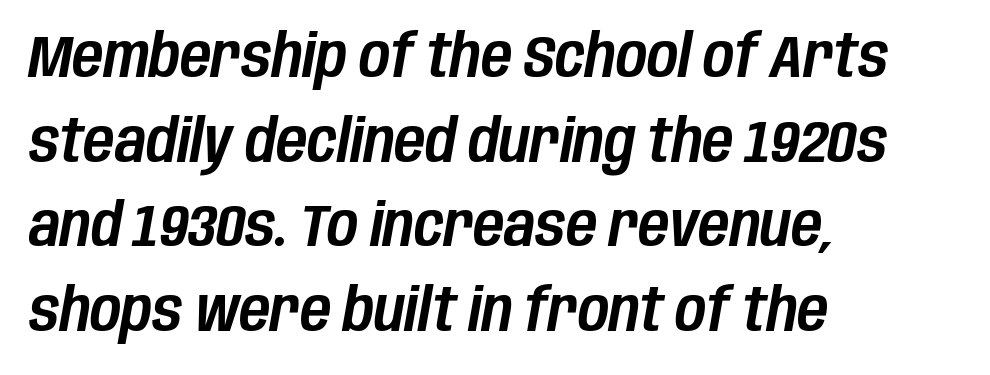
{"italic": "yes", "lean": "right", "slant_degrees": 10, "width": "condensed", "stroke_contrast": "low", "x_height": "large", "monospaced": "no", "underline": "no", "align": "left", "line_spacing": "normal", "line_spacing_ratio": 1.41, "letter_spacing": "normal", "letter_spacing_em": 0.0, "glyph_px": 60}
